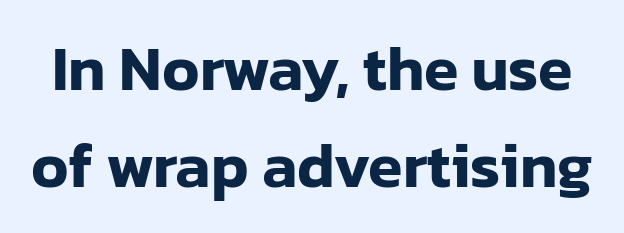
{"serif": "no", "italic": "no", "width": "normal", "stroke_contrast": "low", "x_height": "medium", "monospaced": "no", "underline": "no", "line_spacing": "normal", "line_spacing_ratio": 1.54, "letter_spacing": "normal", "letter_spacing_em": 0.0, "glyph_px": 63}
